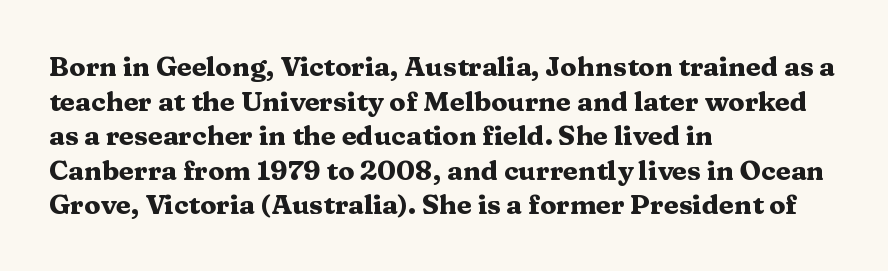
The image shows 27 px bold type, upright; set left-aligned, normal line spacing (1.28x), normal letter spacing, not underlined.
